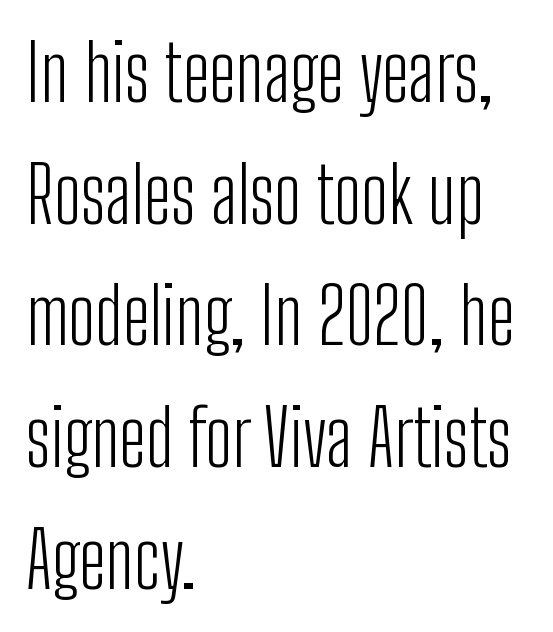
{"serif": "no", "italic": "no", "bold": "no", "weight": "light", "width": "condensed", "stroke_contrast": "low", "x_height": "medium", "monospaced": "no", "underline": "no", "align": "left", "line_spacing": "normal", "line_spacing_ratio": 1.58, "letter_spacing": "normal", "letter_spacing_em": 0.0, "glyph_px": 77}
